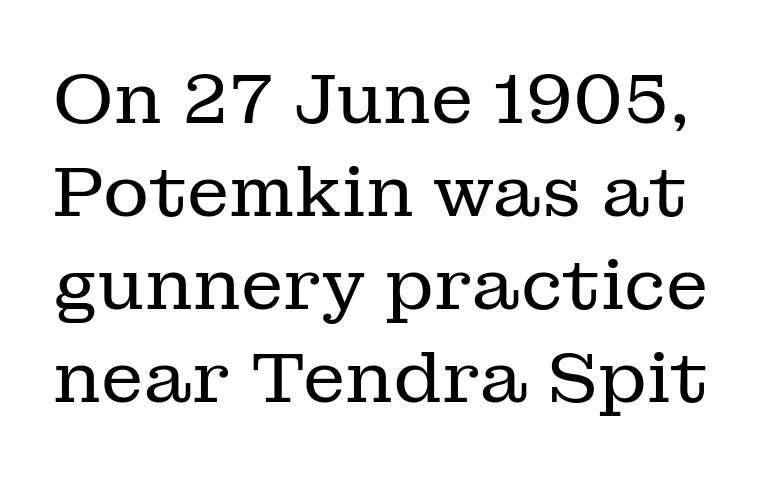
The image shows 71 px regular-weight serif type, upright; set normal line spacing (1.31x), normal letter spacing, not underlined; low stroke contrast and a medium x-height.
